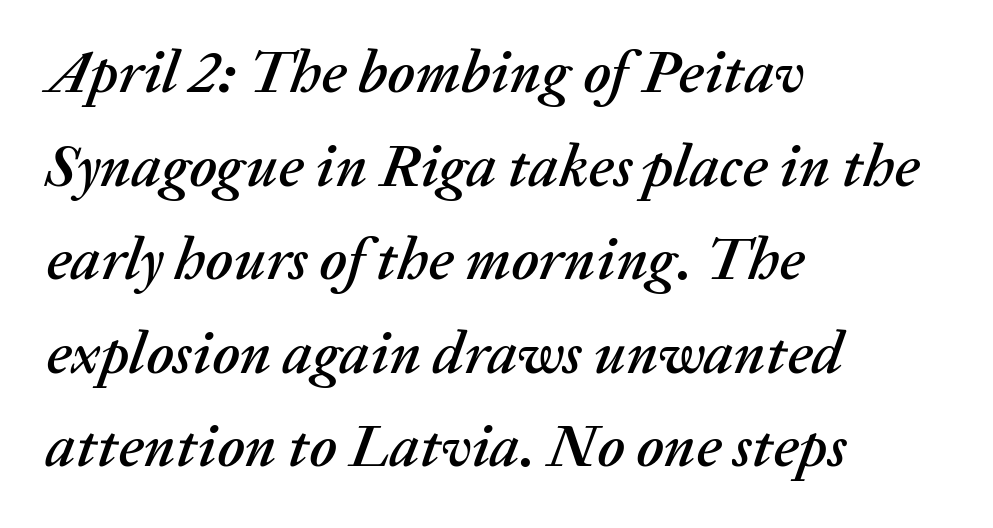
Q: Is the text italic (slanted)? A: Yes, it leans right by about 20 degrees.
Q: Is the text underlined? A: No.
Q: How is the paragraph aligned? A: Left-aligned.
Q: Is the spacing between letters normal or unusually wide? A: Normal.
Q: Is the spacing between lines tight, normal or loose? A: Normal.
Q: Width (condensed, normal, or wide)? A: Normal.
Q: Stroke contrast? A: Medium.
Q: x-height? A: Medium.
Q: Monospaced? A: No.
